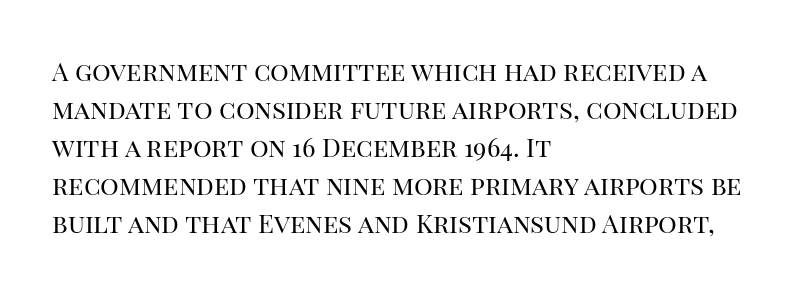
Q: Is the text bold? A: No.
Q: Is the text italic (slanted)? A: No, it is upright.
Q: Is the text underlined? A: No.
Q: How is the paragraph aligned? A: Left-aligned.
Q: Is the spacing between letters normal or unusually wide? A: Normal.
Q: Is the spacing between lines tight, normal or loose? A: Normal.
